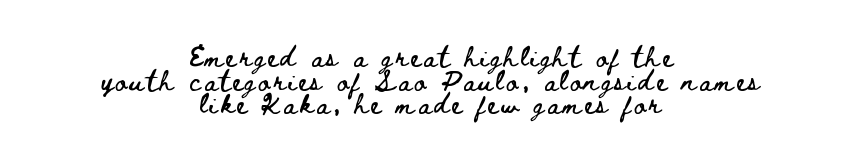
{"underline": "no", "align": "center", "line_spacing": "tight", "line_spacing_ratio": 1.13, "glyph_px": 21}
